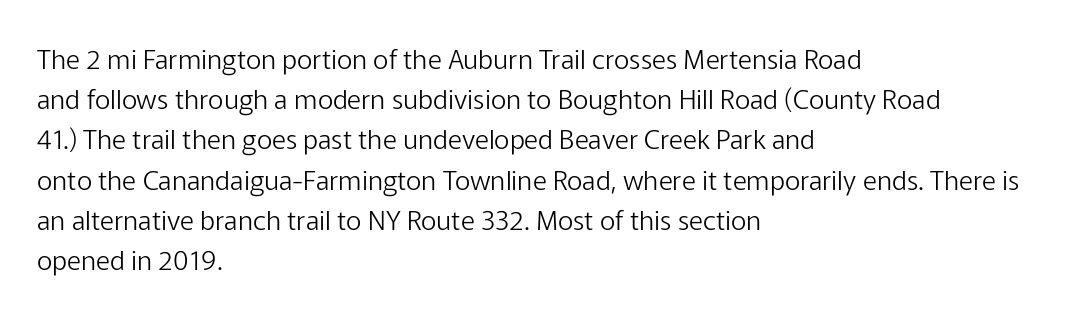
The paragraph shown leans on its left margin. Has an underline been added? It has not. The font's upright variant was chosen for this text. The cut favours lightness, reaching ordinary text weight at its darkest.
